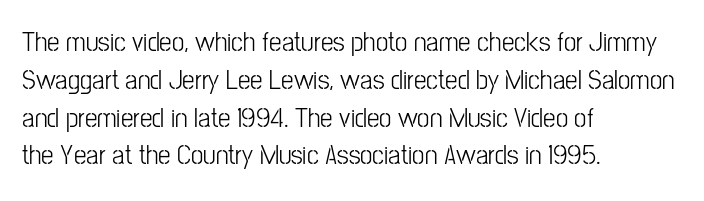
{"serif": "no", "italic": "no", "bold": "no", "weight": "light", "width": "condensed", "stroke_contrast": "low", "x_height": "medium", "monospaced": "no", "underline": "no", "align": "left", "line_spacing": "normal", "line_spacing_ratio": 1.35, "letter_spacing": "normal", "letter_spacing_em": 0.0, "glyph_px": 28}
